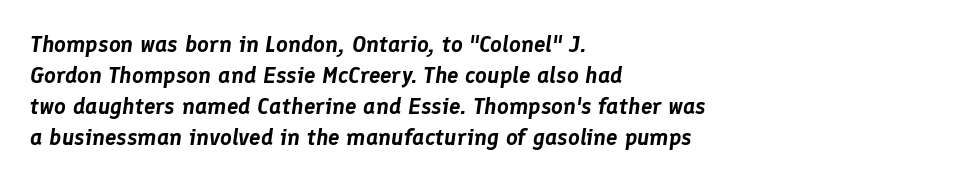
The image shows 23 px text type, italic (leaning right); set left-aligned, normal line spacing (1.35x), normal letter spacing, not underlined.
